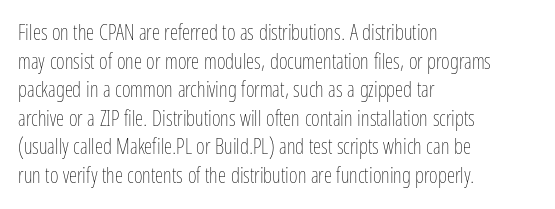
Line beginnings align vertically; line endings do not. Whoever set this chose a conventional vertical rhythm. Stroke mass is kept to a normal reading level or below. Nobody touched the tracking dial on this one.
